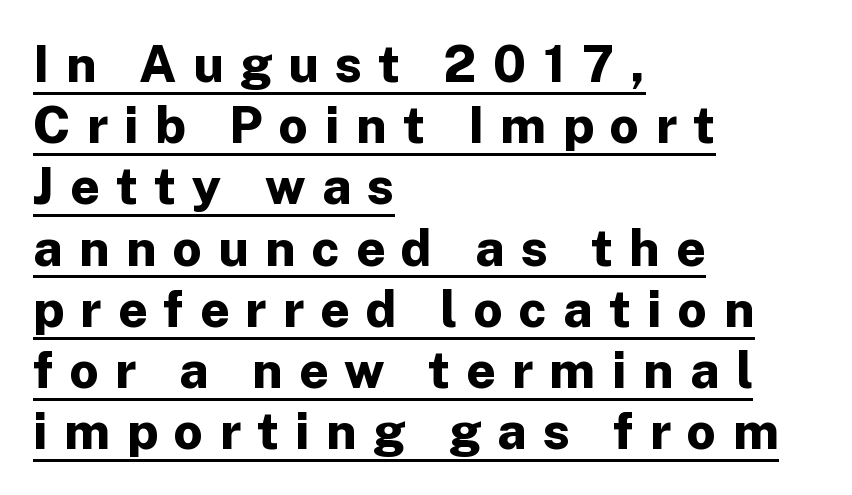
{"serif": "no", "italic": "no", "bold": "yes", "weight": "bold", "width": "normal", "stroke_contrast": "low", "x_height": "medium", "monospaced": "no", "underline": "yes", "align": "left", "line_spacing_ratio": 1.2, "letter_spacing": "wide", "letter_spacing_em": 0.32, "glyph_px": 51}
